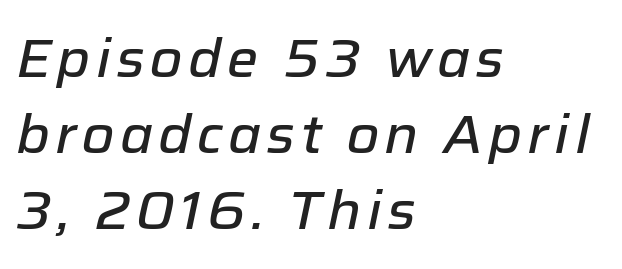
Q: Is the text italic (slanted)? A: Yes, it leans right by about 12 degrees.
Q: Is the text underlined? A: No.
Q: How is the paragraph aligned? A: Left-aligned.
Q: Is the spacing between lines tight, normal or loose? A: Normal.
Q: Width (condensed, normal, or wide)? A: Normal.
Q: Stroke contrast? A: Low.
Q: x-height? A: Medium.
Q: Monospaced? A: No.
